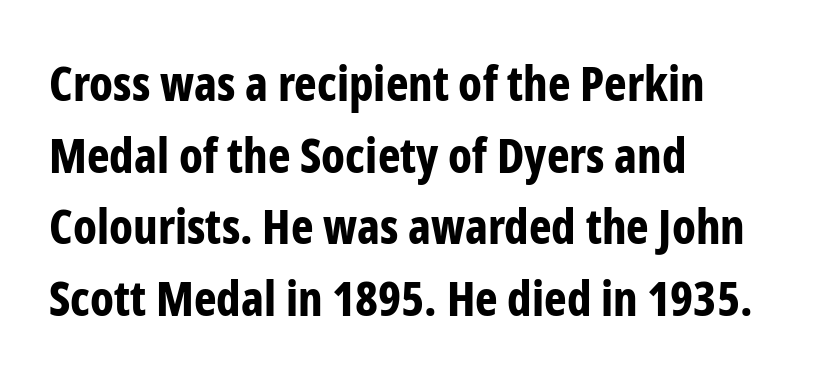
The image shows 48 px bold, condensed sans-serif type, upright; set left-aligned, normal line spacing (1.49x), normal letter spacing, not underlined; low stroke contrast and a medium x-height.
